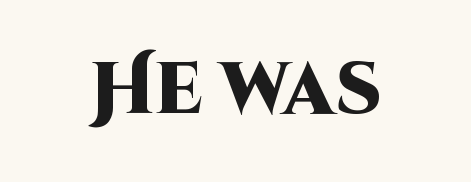
Do the letters lean? They stand straight. The area under the type is left untouched. The face used here is rendered with its standard letterfit. You could not count columns in this text — the font is proportionally spaced. The rendering shows plain stroke endings on the letterforms — a sans-serif design.
